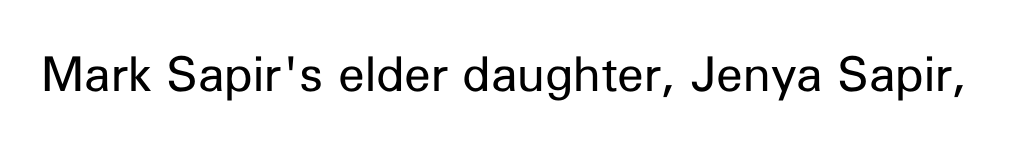
Observe the absence of serifs on each vertical stroke in this sample. The passage shown has conventional tracking throughout. Every character sits straight up, as roman type does. No letter is thick-stroked: the sample isn't bold. Think of a printed novel: that variable character pitch is what you see here. The area under the type is left untouched.
